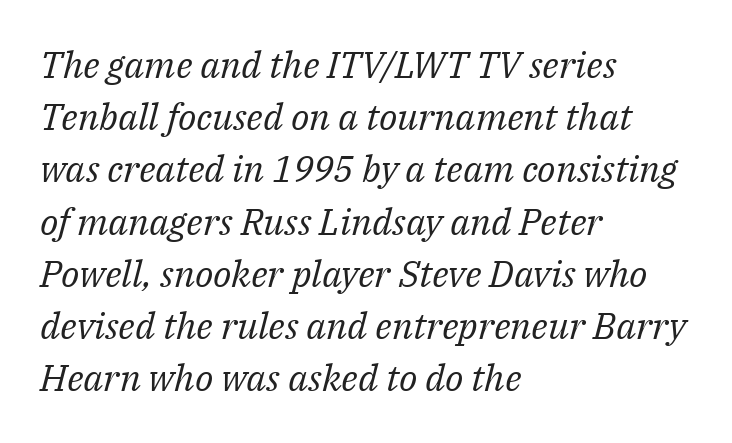
{"serif": "yes", "italic": "yes", "lean": "right", "slant_degrees": 14, "bold": "no", "weight": "regular", "width": "normal", "stroke_contrast": "medium", "x_height": "medium", "monospaced": "no", "underline": "no", "align": "left", "line_spacing": "normal", "line_spacing_ratio": 1.41, "letter_spacing": "normal", "letter_spacing_em": 0.0, "glyph_px": 37}
